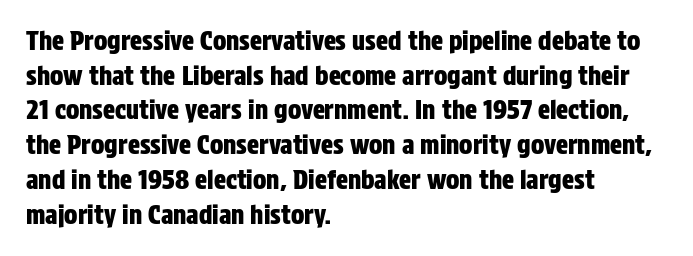
Q: Is the text italic (slanted)? A: No, it is upright.
Q: Is the text underlined? A: No.
Q: How is the paragraph aligned? A: Left-aligned.
Q: Is the spacing between letters normal or unusually wide? A: Normal.
Q: Is the spacing between lines tight, normal or loose? A: Normal.
